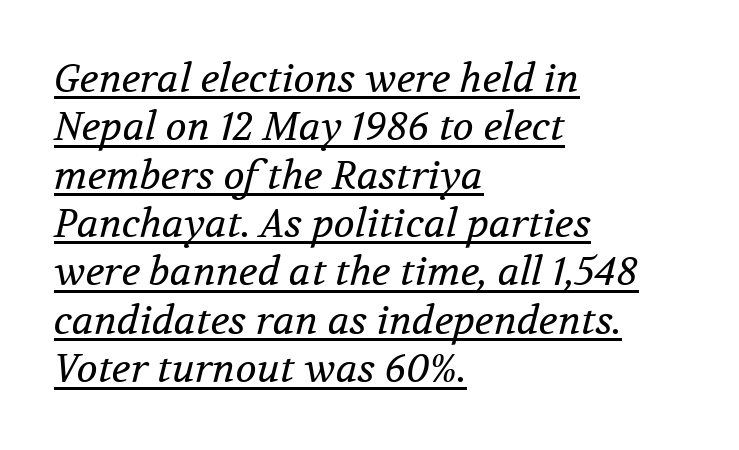
The image shows 39 px regular-weight serif type, italic (leaning right); set left-aligned, line spacing 1.24x, normal letter spacing, underlined; medium stroke contrast and a medium x-height.
